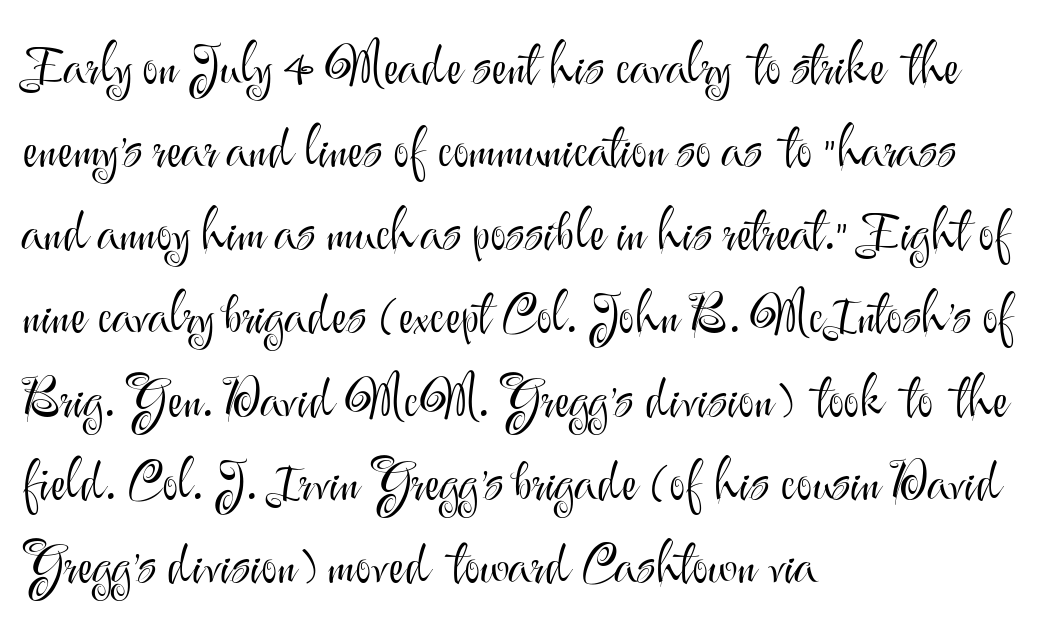
This rendering features lettering with no underline. How would I describe the line gaps? Plain and ordinary. All the whitespace from short lines collects on the right. The passage shown is typed in a proportional face where columns would drift.
